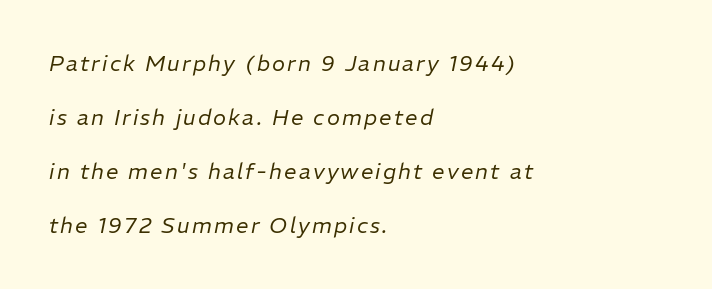
Q: Is the text bold? A: No.
Q: Is the text italic (slanted)? A: Yes, it leans right by about 11 degrees.
Q: Is the text underlined? A: No.
Q: How is the paragraph aligned? A: Left-aligned.
Q: Is the spacing between lines tight, normal or loose? A: Loose.
